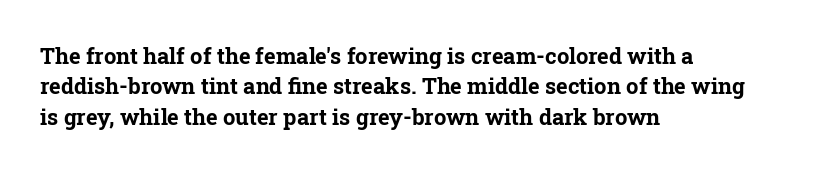
The paragraph shown leans on its left margin. The glyphs have the mass of a bold cut. How are the letters spaced? Ordinarily, with no added tracking. This sample uses an upright cut, with every glyph sitting square on the baseline.
